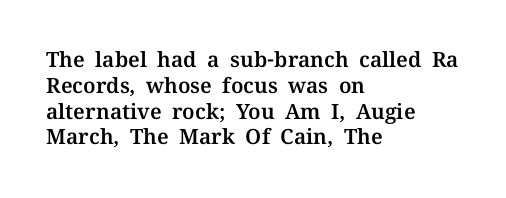
The image shows 21 px text type, upright; set left-aligned, line spacing 1.23x, normal letter spacing, not underlined.
